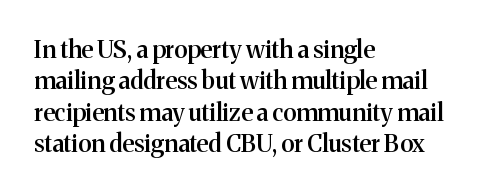
The image shows 24 px text type, upright; set left-aligned, normal line spacing (1.31x), normal letter spacing, not underlined.
